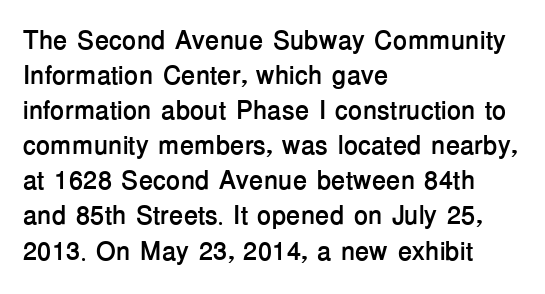
The image shows 26 px bold type, upright; set left-aligned, normal line spacing (1.35x), normal letter spacing, not underlined.
